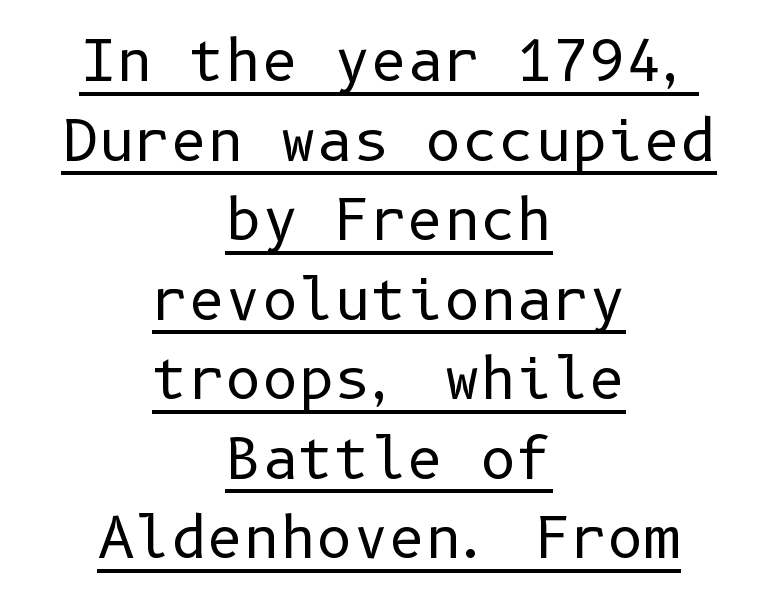
The image shows 56 px regular-weight sans-serif type, upright; set centered, normal line spacing (1.42x), normal letter spacing, underlined; low stroke contrast and a medium x-height.
